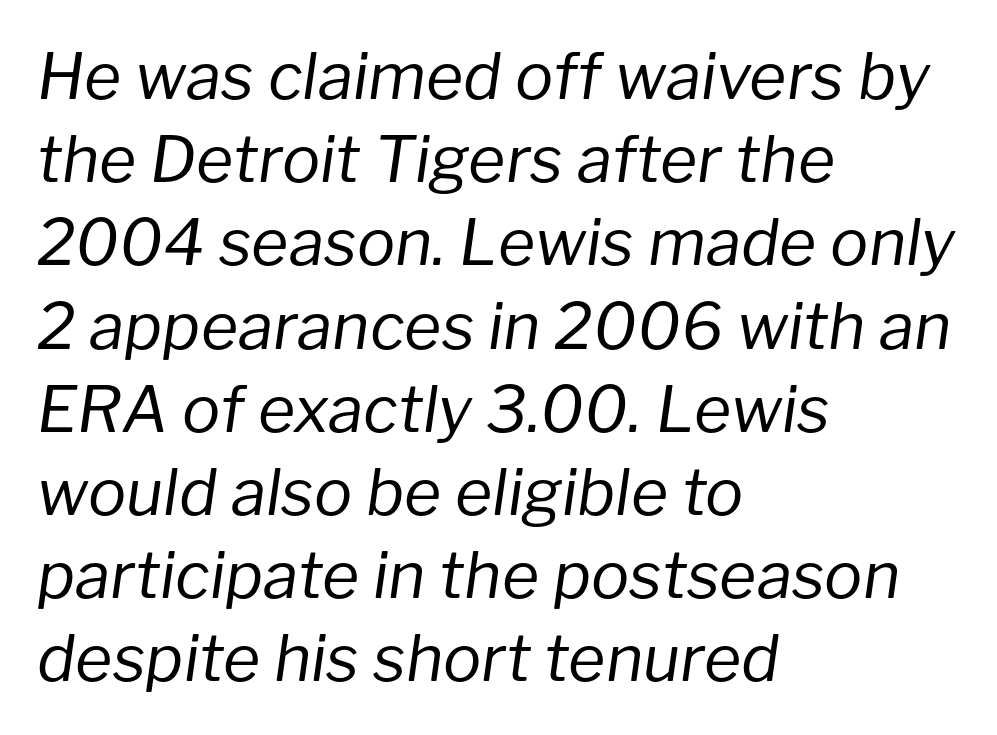
{"italic": "yes", "lean": "right", "slant_degrees": 8, "bold": "no", "weight": "regular", "width": "normal", "stroke_contrast": "low", "x_height": "medium", "monospaced": "no", "underline": "no", "align": "left", "line_spacing": "normal", "line_spacing_ratio": 1.3, "letter_spacing": "normal", "letter_spacing_em": 0.0, "glyph_px": 64}
